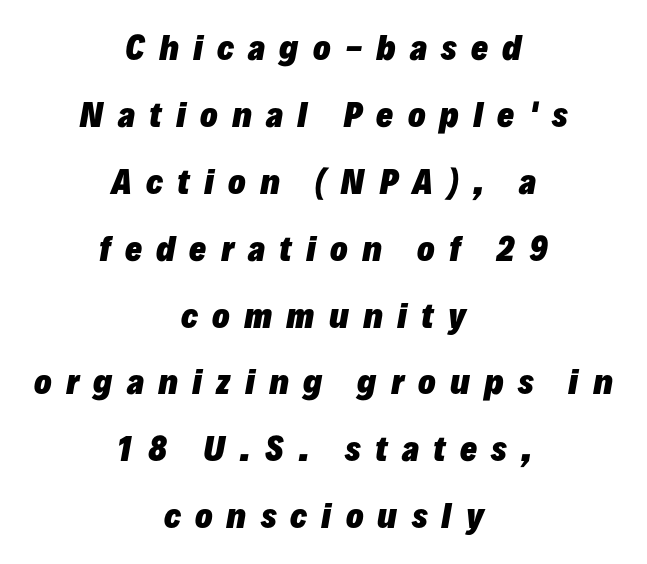
{"italic": "yes", "lean": "right", "slant_degrees": 10, "bold": "yes", "weight": "heavy", "width": "normal", "stroke_contrast": "low", "x_height": "medium", "monospaced": "no", "underline": "no", "align": "center", "line_spacing": "loose", "line_spacing_ratio": 2.09, "letter_spacing": "wide", "letter_spacing_em": 0.44, "glyph_px": 32}
